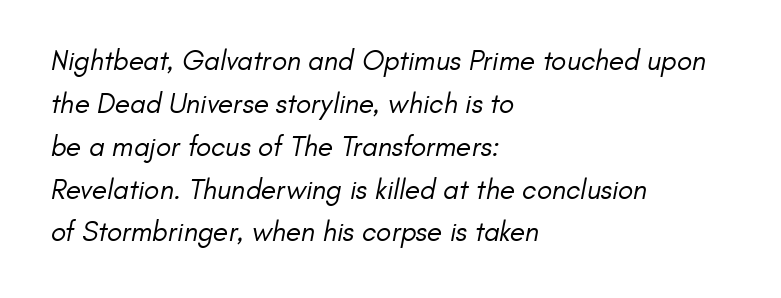
The letterforms sit shoulder to shoulder at normal distance. Line beginnings align vertically; line endings do not. Letterform terminals end flat and unadorned throughout the passage. The typeface has the unassuming heft of standard copy or less. Type without underlining. Think of a printed novel: that variable character pitch is what you see here.
